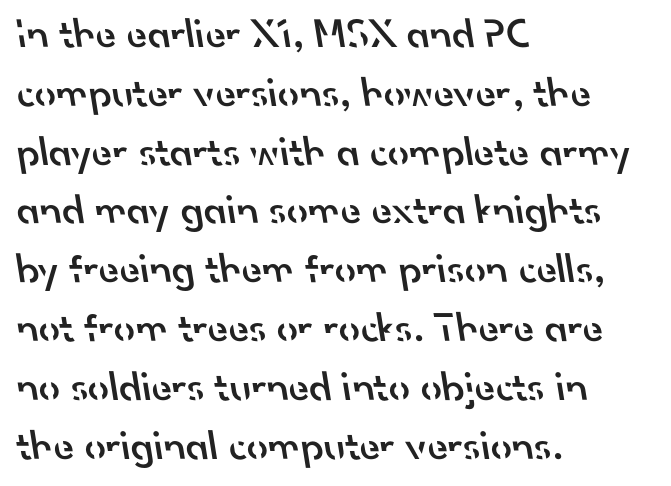
The image shows 42 px semibold sans-serif type; set left-aligned, normal line spacing (1.4x), normal letter spacing, not underlined; low stroke contrast and a small x-height.
